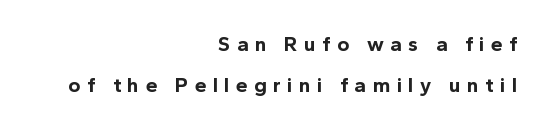
The image shows 21 px bold type, upright; set right-aligned, loose line spacing (1.95x), unusually wide letter spacing (+0.3 em), not underlined.
